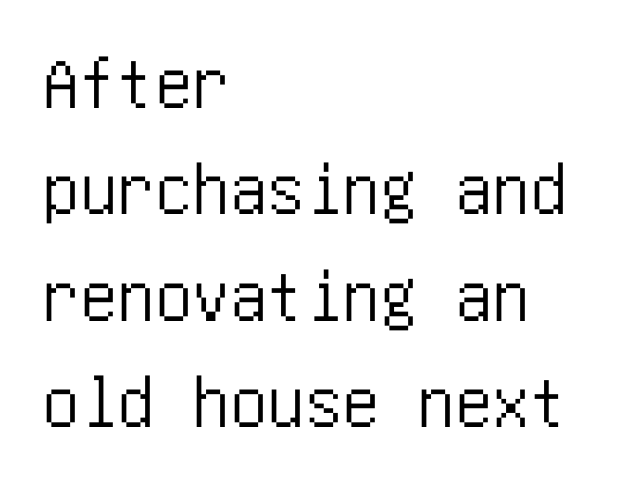
The image shows 75 px condensed sans-serif type, upright; set left-aligned, normal line spacing (1.42x), normal letter spacing, not underlined; low stroke contrast and a large x-height.
